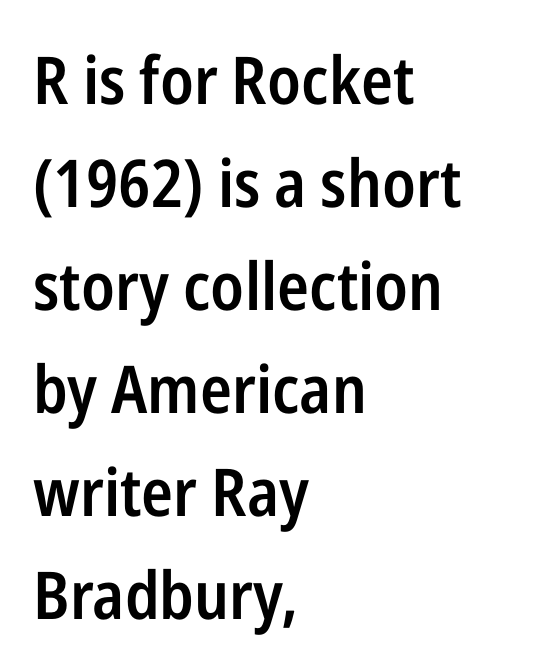
Q: Is the text bold? A: Semi-bold.
Q: Is the text italic (slanted)? A: No, it is upright.
Q: Is the typeface a serif or a sans-serif typeface? A: Sans-serif.
Q: Is the text underlined? A: No.
Q: How is the paragraph aligned? A: Left-aligned.
Q: Is the spacing between letters normal or unusually wide? A: Normal.
Q: Is the spacing between lines tight, normal or loose? A: Normal.
Q: Width (condensed, normal, or wide)? A: Condensed.
Q: Stroke contrast? A: Low.
Q: x-height? A: Medium.
Q: Monospaced? A: No.
